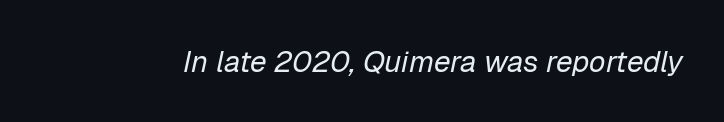
Q: Is the text bold? A: No.
Q: Is the text italic (slanted)? A: Yes, it leans right by about 12 degrees.
Q: Is the text underlined? A: No.
Q: Is the spacing between letters normal or unusually wide? A: Normal.
Q: Width (condensed, normal, or wide)? A: Normal.
Q: Stroke contrast? A: Low.
Q: x-height? A: Medium.
Q: Monospaced? A: No.
